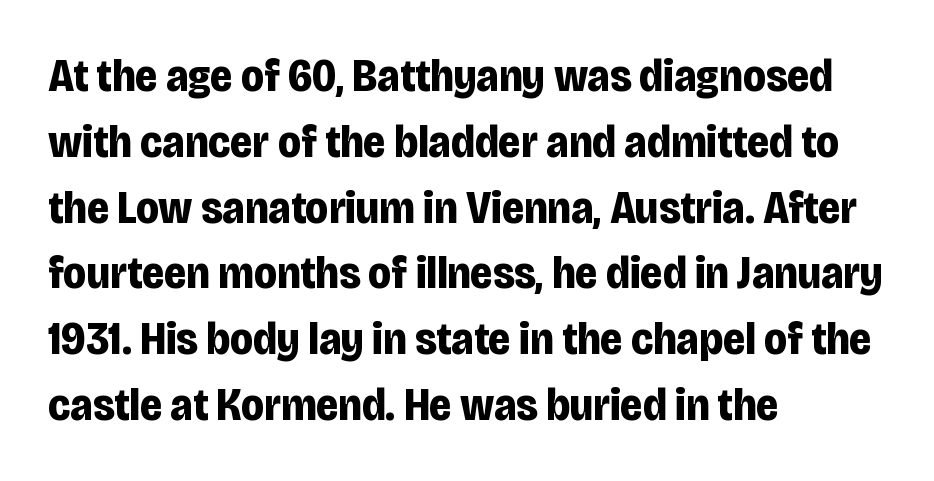
The image shows 46 px bold, condensed sans-serif type, upright; set left-aligned, normal line spacing (1.43x), normal letter spacing, not underlined; low stroke contrast and a large x-height.
